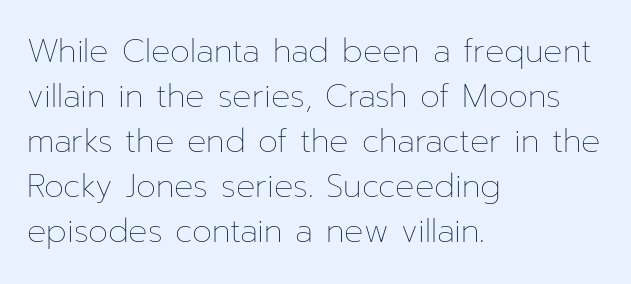
The lettering stays uniformly vertical, giving the passage a roman look. All the whitespace from short lines collects on the right. Beneath every word, the page is bare. What stands out about the letter spacing? Nothing — it is the standard amount. Weight: not bold — regular or lighter.
